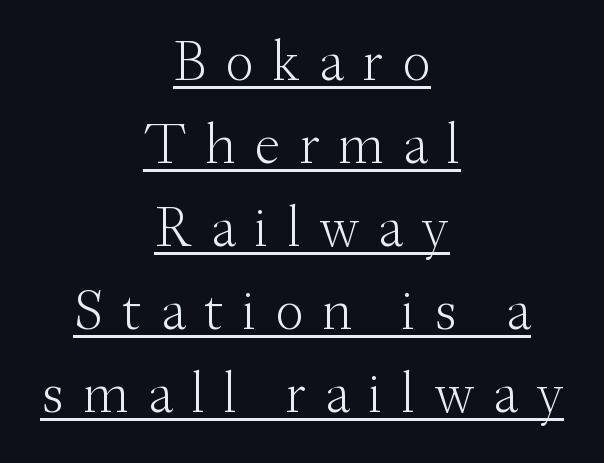
Inter-character spacing is expanded well beyond the font's built-in metrics. This sample has the flowing, uneven cadence of proportional lettering. Does the type have serifs? Yes, each stem ends in a small foot. Which margin do the lines hug? Neither — every line sits in the middle. Interline gaps are of average width in this sample.
